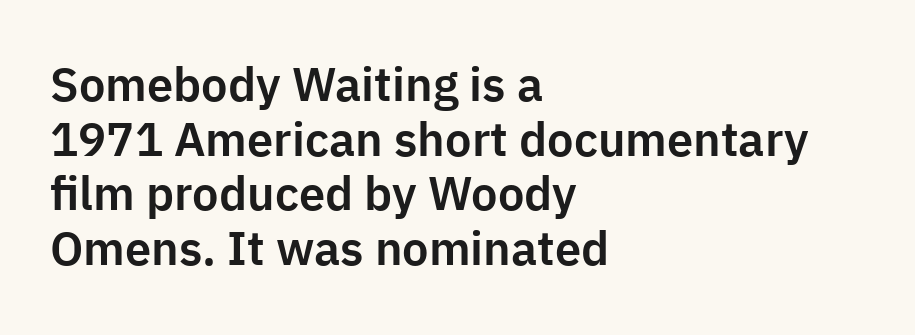
What stands out about the letter spacing? Nothing — it is the standard amount. The typesetter chose a ragged-right arrangement here. Font category for this specimen: sans-serif. Letters rest on an invisible, unmarked baseline. Every stem runs plumb, perpendicular to the baseline. Think of a printed novel: that variable character pitch is what you see here.
